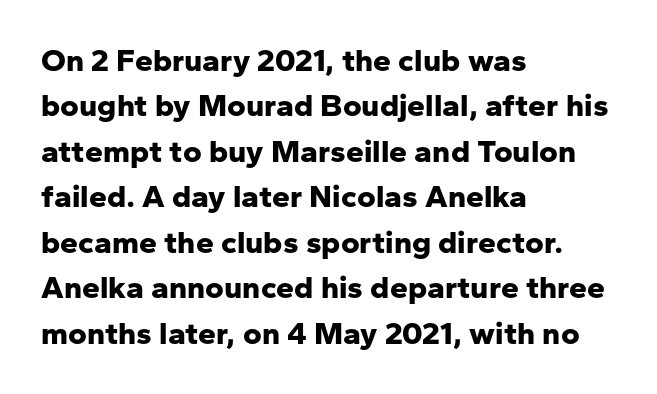
The image shows 32 px bold sans-serif type, upright; set left-aligned, normal line spacing (1.42x), normal letter spacing, not underlined; low stroke contrast and a medium x-height.
